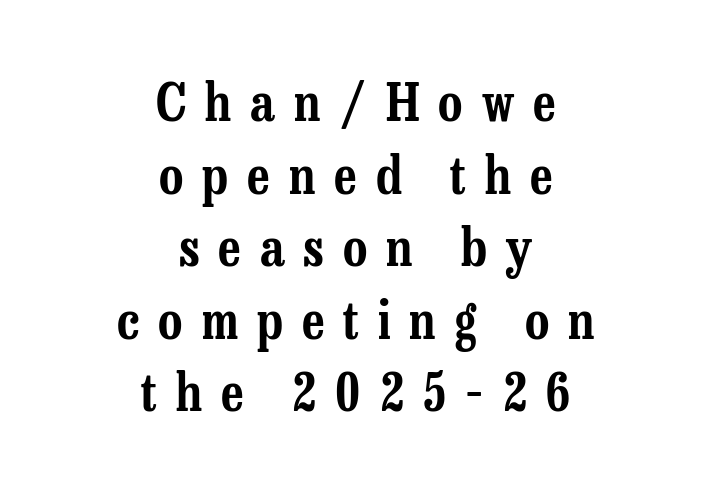
The image shows 53 px condensed serif type, upright; set centered, normal line spacing (1.37x), unusually wide letter spacing (+0.36 em), not underlined; low stroke contrast and a medium x-height.
